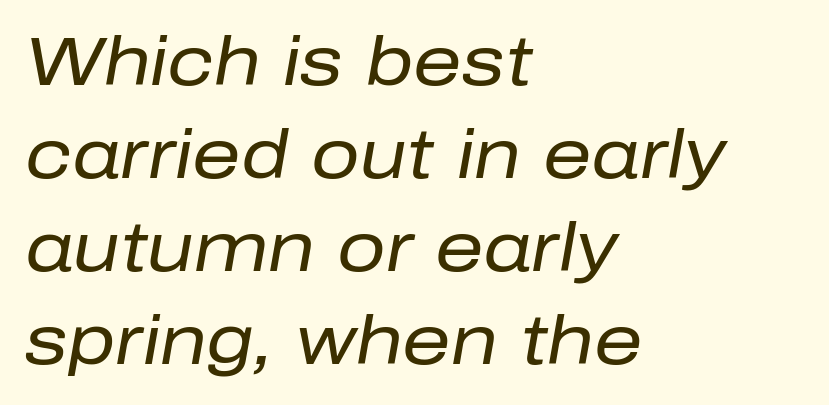
Q: Is the text bold? A: No.
Q: Is the text italic (slanted)? A: Yes, it leans right by about 10 degrees.
Q: Is the text underlined? A: No.
Q: How is the paragraph aligned? A: Left-aligned.
Q: Is the spacing between letters normal or unusually wide? A: Normal.
Q: Is the spacing between lines tight, normal or loose? A: Normal.
Q: Width (condensed, normal, or wide)? A: Normal.
Q: Stroke contrast? A: Low.
Q: x-height? A: Medium.
Q: Monospaced? A: No.
